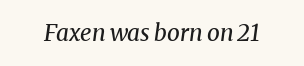
On a weight scale, this lands at 450 or below. The horizontal fit of the characters is conventional and even. The glyphs are unaccompanied by any horizontal stroke below them. The lettering tilts uniformly, giving the passage an italic look.
